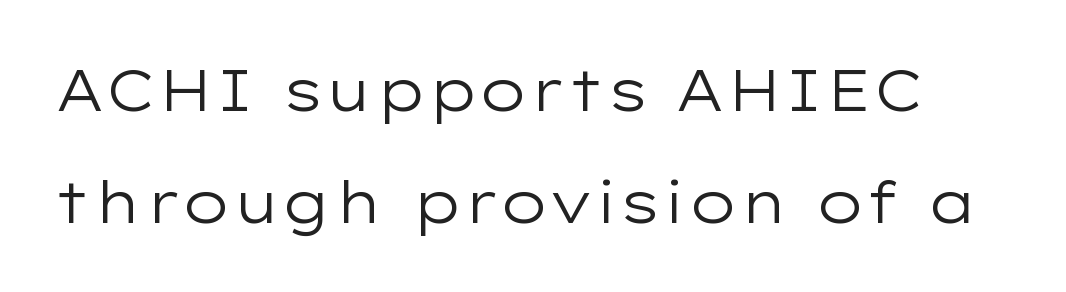
The image shows 57 px regular-weight, wide sans-serif type, upright; set loose line spacing (1.96x), normal letter spacing, not underlined; low stroke contrast and a medium x-height.
